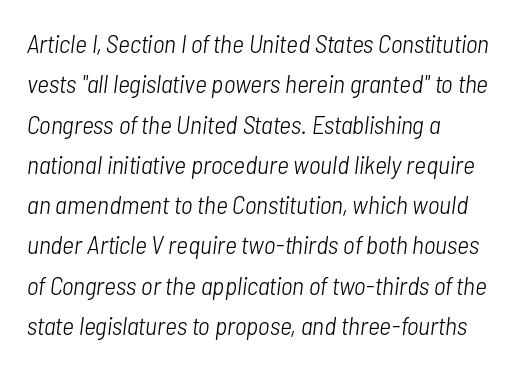
The image shows 26 px text type, italic (leaning right); set left-aligned, normal line spacing (1.55x), normal letter spacing, not underlined.
